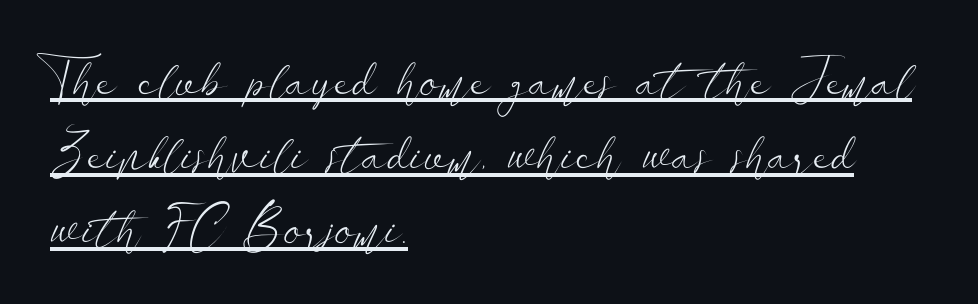
Q: Is the text bold? A: No.
Q: Is the text italic (slanted)? A: Yes.
Q: Is the typeface a serif or a sans-serif typeface? A: Sans-serif.
Q: Is the text underlined? A: Yes.
Q: How is the paragraph aligned? A: Left-aligned.
Q: Is the spacing between letters normal or unusually wide? A: Normal.
Q: Is the spacing between lines tight, normal or loose? A: Normal.
Q: Width (condensed, normal, or wide)? A: Wide.
Q: Stroke contrast? A: Low.
Q: x-height? A: Small.
Q: Monospaced? A: No.
